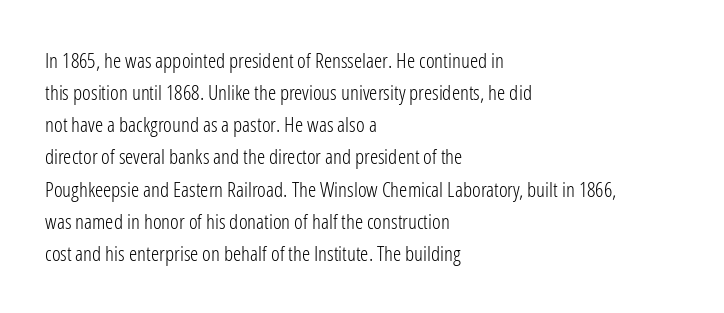
Q: Is the text bold? A: No.
Q: Is the text italic (slanted)? A: No, it is upright.
Q: Is the text underlined? A: No.
Q: How is the paragraph aligned? A: Left-aligned.
Q: Is the spacing between letters normal or unusually wide? A: Normal.
Q: Is the spacing between lines tight, normal or loose? A: Normal.
